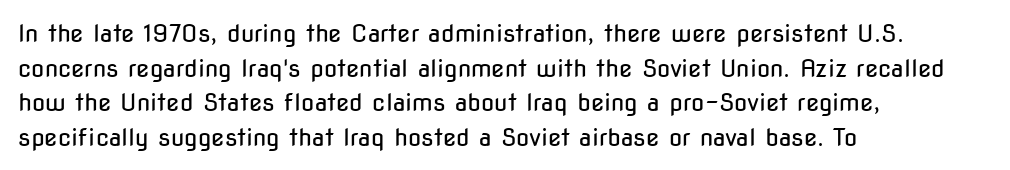
The image shows 24 px text type, upright; set left-aligned, normal line spacing (1.44x), normal letter spacing, not underlined.
